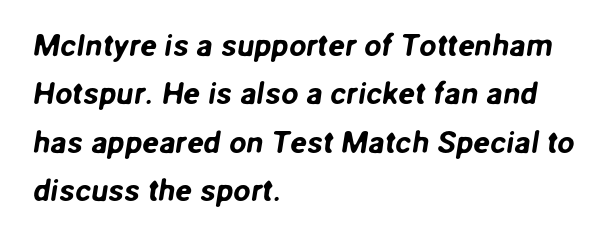
The text block is weighted toward the left margin, trailing off unevenly rightward. Font category for this specimen: sans-serif. You could call the tracking neutral — neither tight nor loose. Spacing verdict: proportional, widths tailored to each character.
